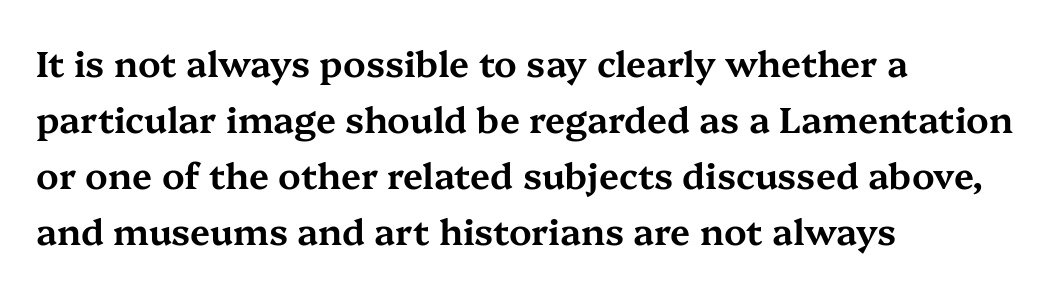
The image shows 36 px wide serif type, upright; set left-aligned, normal line spacing (1.56x), normal letter spacing, not underlined; medium stroke contrast and a medium x-height.
